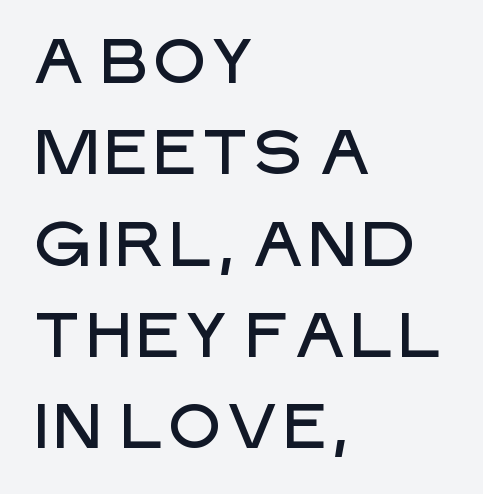
The lines are quadded left. A typesetter would mark this as roman, not italic. In terms of letterspacing, this is plain default setting. The glyphs in this specimen are sans serif. You could not count columns in this text — the font is proportionally spaced.
